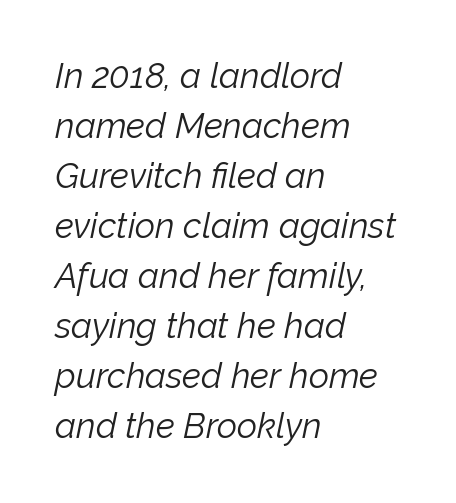
{"italic": "yes", "lean": "right", "slant_degrees": 12, "bold": "no", "weight": "light", "width": "normal", "stroke_contrast": "low", "x_height": "medium", "monospaced": "no", "underline": "no", "align": "left", "line_spacing": "normal", "line_spacing_ratio": 1.43, "letter_spacing": "normal", "letter_spacing_em": 0.0, "glyph_px": 35}
